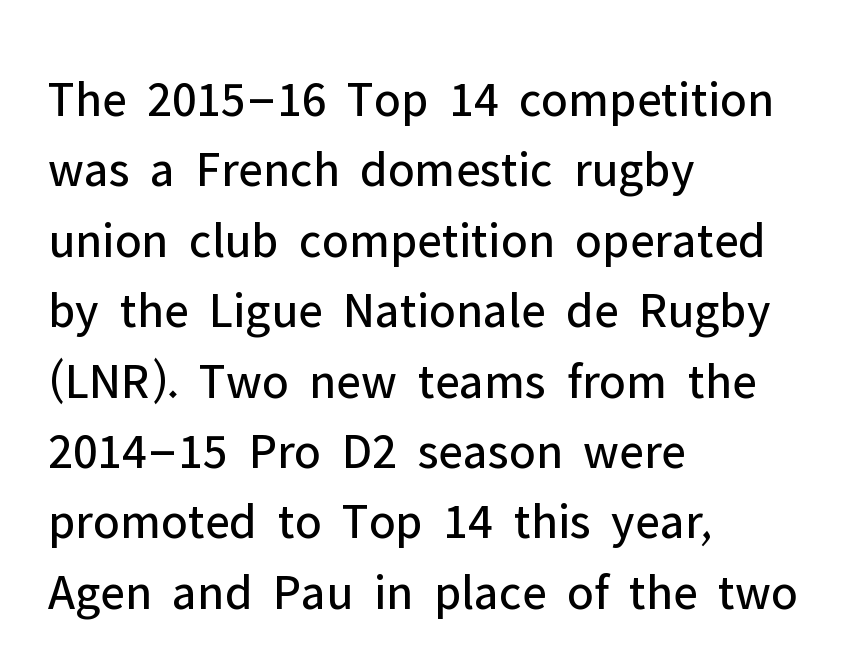
{"serif": "no", "italic": "no", "bold": "no", "weight": "regular", "width": "normal", "stroke_contrast": "low", "x_height": "medium", "monospaced": "no", "underline": "no", "align": "left", "line_spacing": "normal", "line_spacing_ratio": 1.38, "letter_spacing": "normal", "letter_spacing_em": 0.0, "glyph_px": 51}
